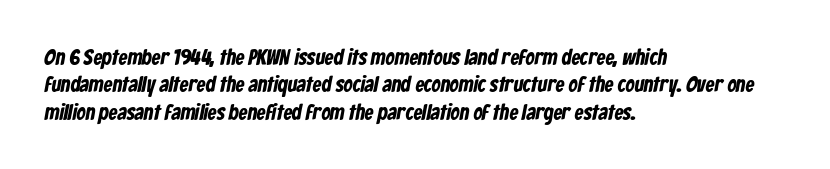
Q: Is the text underlined? A: No.
Q: How is the paragraph aligned? A: Left-aligned.
Q: Is the spacing between letters normal or unusually wide? A: Normal.
Q: Is the spacing between lines tight, normal or loose? A: Normal.
